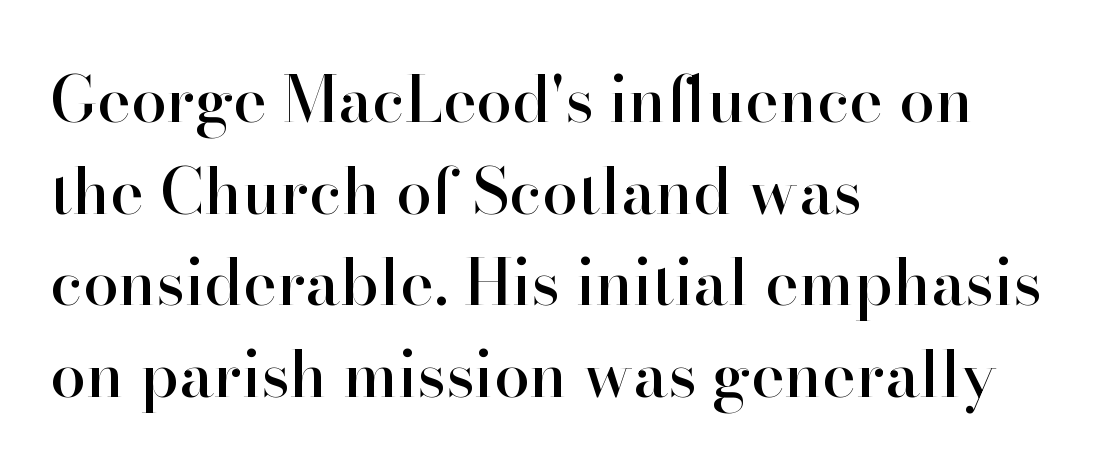
{"serif": "yes", "italic": "no", "width": "normal", "stroke_contrast": "high", "x_height": "small", "monospaced": "no", "underline": "no", "align": "left", "line_spacing": "normal", "line_spacing_ratio": 1.43, "letter_spacing": "normal", "letter_spacing_em": 0.0, "glyph_px": 64}
